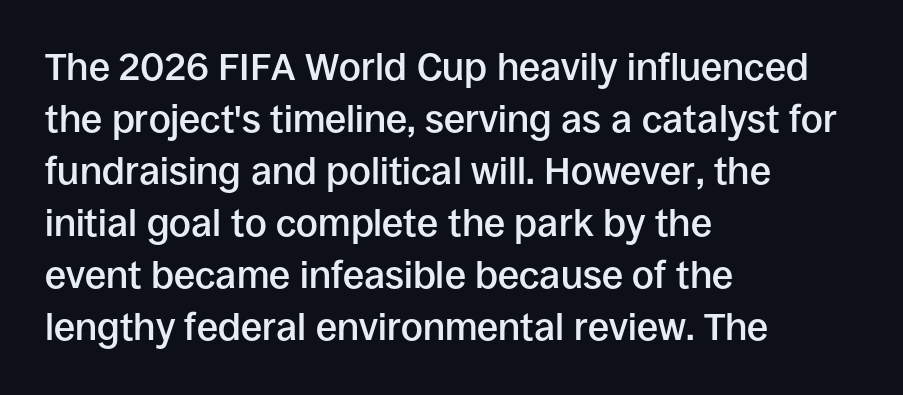
The image shows 38 px semibold sans-serif type, upright; set left-aligned, normal line spacing (1.37x), normal letter spacing, not underlined; low stroke contrast and a large x-height.
